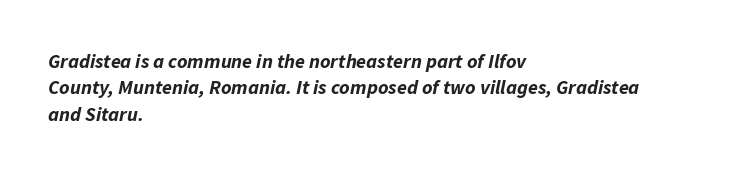
Q: Is the text bold? A: Yes.
Q: Is the text italic (slanted)? A: Yes, it leans right by about 11 degrees.
Q: Is the text underlined? A: No.
Q: How is the paragraph aligned? A: Left-aligned.
Q: Is the spacing between letters normal or unusually wide? A: Normal.
Q: Is the spacing between lines tight, normal or loose? A: Normal.
